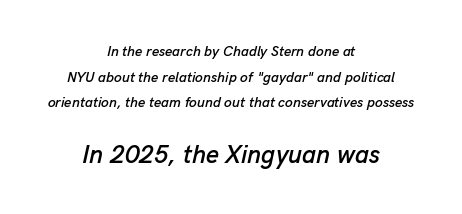
The image shows 25 px text type, italic (leaning right); set centered, line spacing 1.83x, normal letter spacing, not underlined; the second (bottom) block is 1.79x larger.
